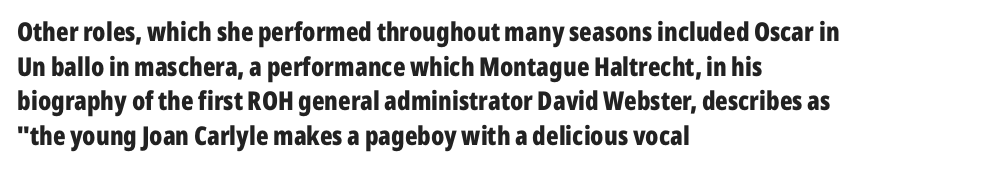
Q: Is the text bold? A: Yes.
Q: Is the text italic (slanted)? A: No, it is upright.
Q: Is the text underlined? A: No.
Q: How is the paragraph aligned? A: Left-aligned.
Q: Is the spacing between letters normal or unusually wide? A: Normal.
Q: Is the spacing between lines tight, normal or loose? A: Normal.
